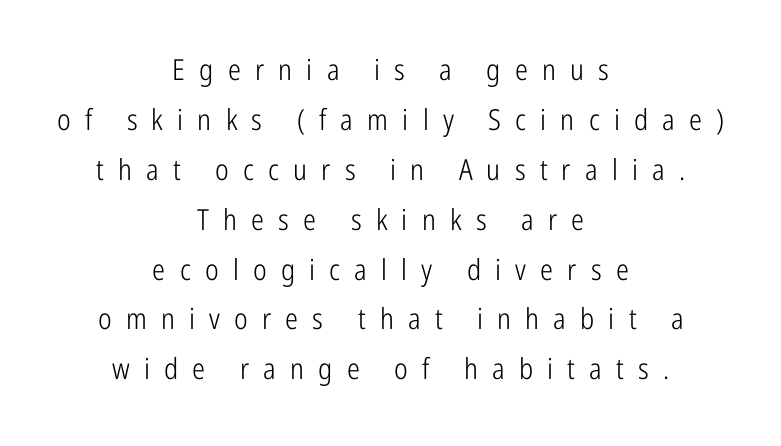
Q: Is the text bold? A: No.
Q: Is the text italic (slanted)? A: No, it is upright.
Q: Is the typeface a serif or a sans-serif typeface? A: Sans-serif.
Q: Is the text underlined? A: No.
Q: How is the paragraph aligned? A: Centered.
Q: Is the spacing between letters normal or unusually wide? A: Unusually wide.
Q: Width (condensed, normal, or wide)? A: Condensed.
Q: Stroke contrast? A: Low.
Q: x-height? A: Medium.
Q: Monospaced? A: No.
